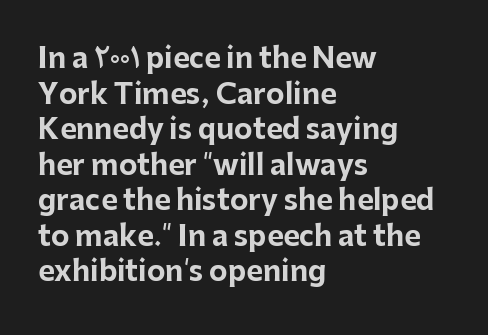
{"serif": "no", "italic": "no", "bold": "yes", "weight": "bold", "width": "normal", "stroke_contrast": "low", "x_height": "medium", "monospaced": "no", "underline": "no", "align": "left", "line_spacing": "normal", "line_spacing_ratio": 1.27, "letter_spacing": "normal", "letter_spacing_em": 0.0, "glyph_px": 28}
